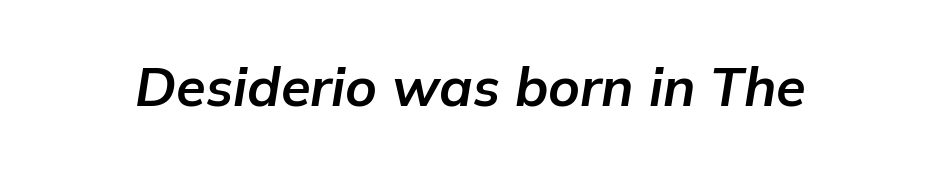
{"italic": "yes", "lean": "right", "slant_degrees": 9, "bold": "yes", "weight": "bold", "width": "normal", "stroke_contrast": "low", "x_height": "medium", "monospaced": "no", "underline": "no", "letter_spacing": "normal", "letter_spacing_em": 0.0, "glyph_px": 54}
